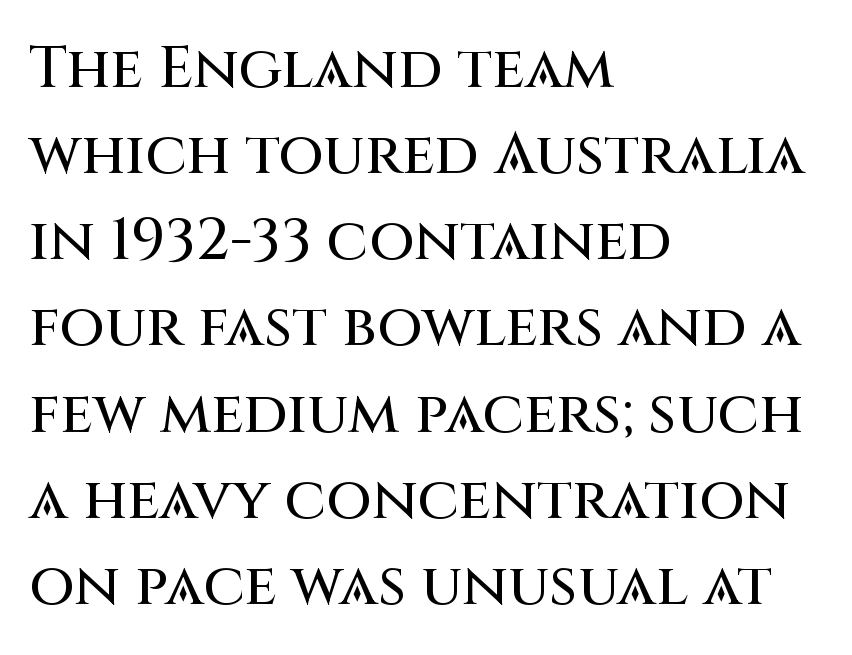
The image shows 59 px sans-serif type, upright; set left-aligned, normal line spacing (1.46x), normal letter spacing, not underlined; medium stroke contrast and a large x-height.
